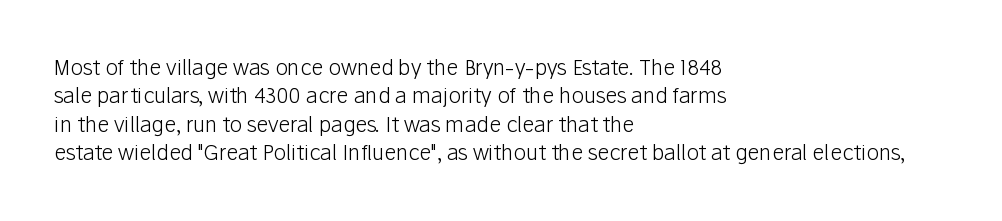
{"italic": "no", "bold": "no", "underline": "no", "align": "left", "line_spacing": "normal", "line_spacing_ratio": 1.35, "letter_spacing": "normal", "letter_spacing_em": 0.0, "glyph_px": 21}
